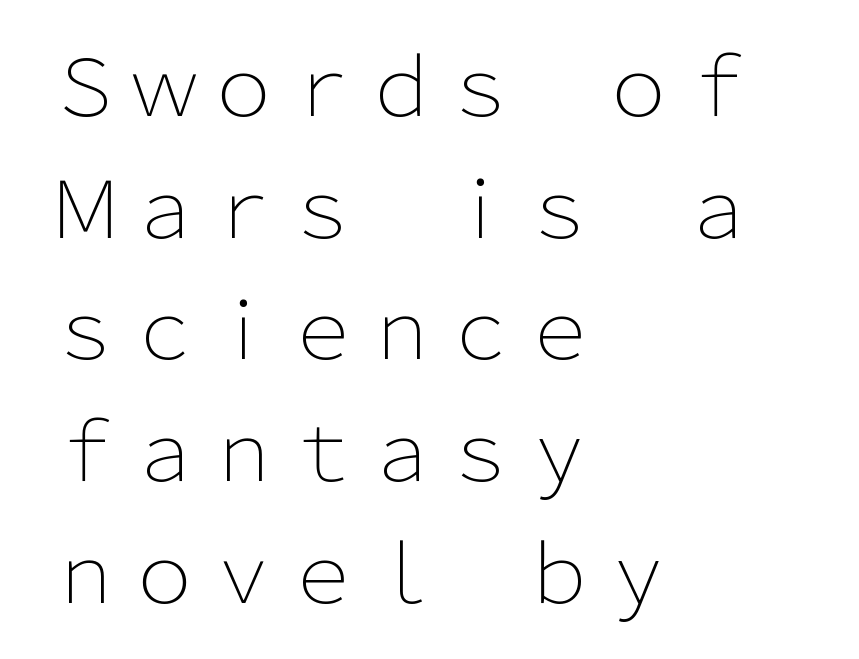
{"serif": "no", "italic": "no", "bold": "no", "weight": "light", "width": "normal", "stroke_contrast": "low", "x_height": "medium", "monospaced": "no", "underline": "no", "align": "left", "line_spacing": "normal", "line_spacing_ratio": 1.54, "letter_spacing": "normal", "letter_spacing_em": 0.0, "glyph_px": 79}
